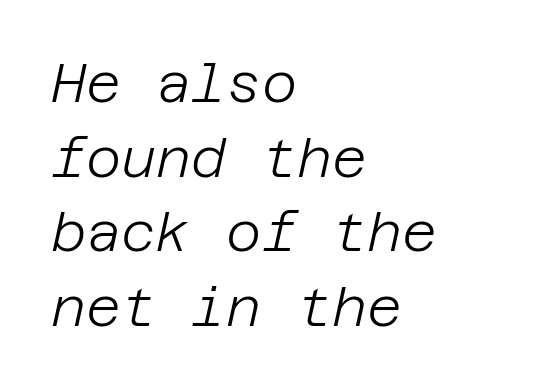
The image shows 54 px light type, italic (leaning right); set left-aligned, normal line spacing (1.38x), normal letter spacing, not underlined; low stroke contrast and a large x-height.
